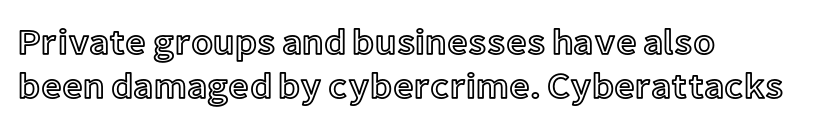
{"italic": "no", "width": "normal", "x_height": "medium", "monospaced": "no", "underline": "no", "align": "left", "line_spacing_ratio": 1.23, "letter_spacing": "normal", "letter_spacing_em": 0.0, "glyph_px": 36}
